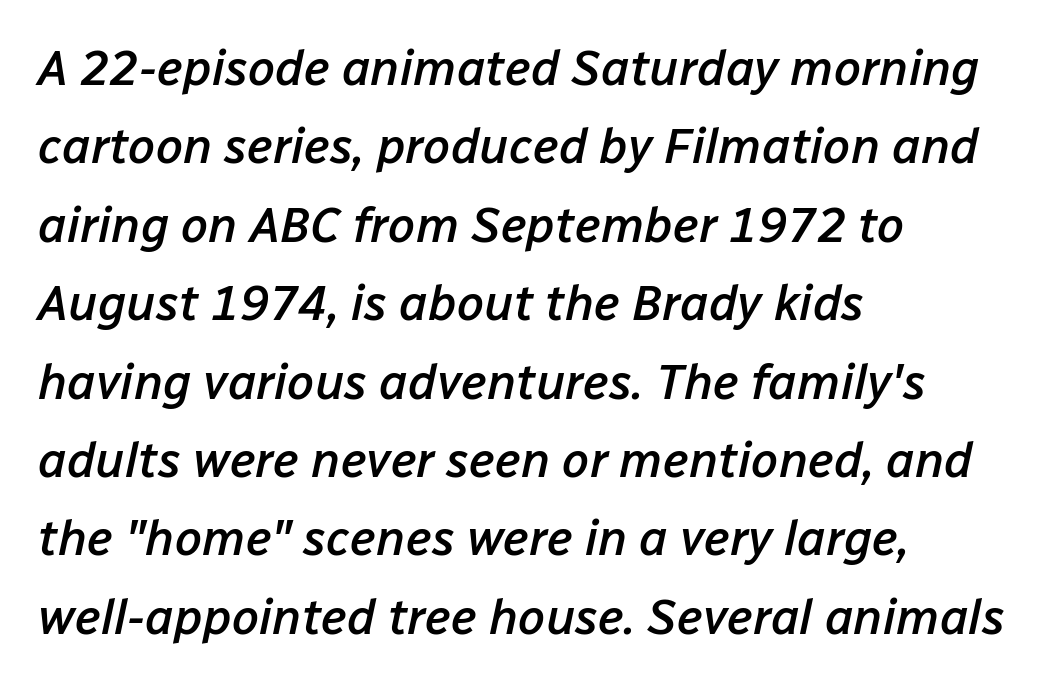
Q: Is the text bold? A: Semi-bold.
Q: Is the text italic (slanted)? A: Yes, it leans right by about 12 degrees.
Q: Is the text underlined? A: No.
Q: How is the paragraph aligned? A: Left-aligned.
Q: Is the spacing between letters normal or unusually wide? A: Normal.
Q: Is the spacing between lines tight, normal or loose? A: Normal.
Q: Width (condensed, normal, or wide)? A: Normal.
Q: Stroke contrast? A: Low.
Q: x-height? A: Medium.
Q: Monospaced? A: No.
